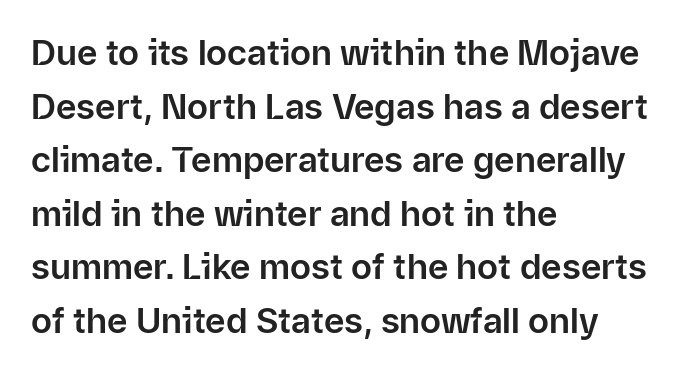
{"serif": "no", "italic": "no", "width": "normal", "stroke_contrast": "low", "x_height": "medium", "monospaced": "no", "underline": "no", "align": "left", "line_spacing": "normal", "line_spacing_ratio": 1.53, "letter_spacing": "normal", "letter_spacing_em": 0.0, "glyph_px": 35}
